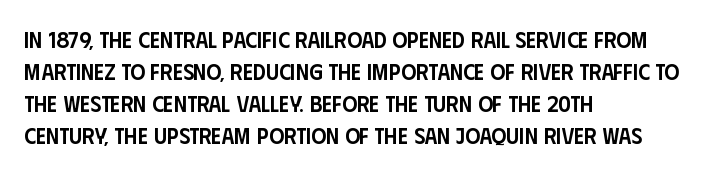
Compared with an ordinary text face, these strokes are moderately heavier — a semibold. Unlike italic type, these characters show no tilt at all. The leading is moderate, giving the passage an even texture. No extra tracking has been applied to these lines.
